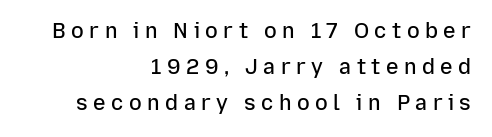
The image shows 21 px text type, upright; set right-aligned, line spacing 1.72x, unusually wide letter spacing (+0.26 em), not underlined.
